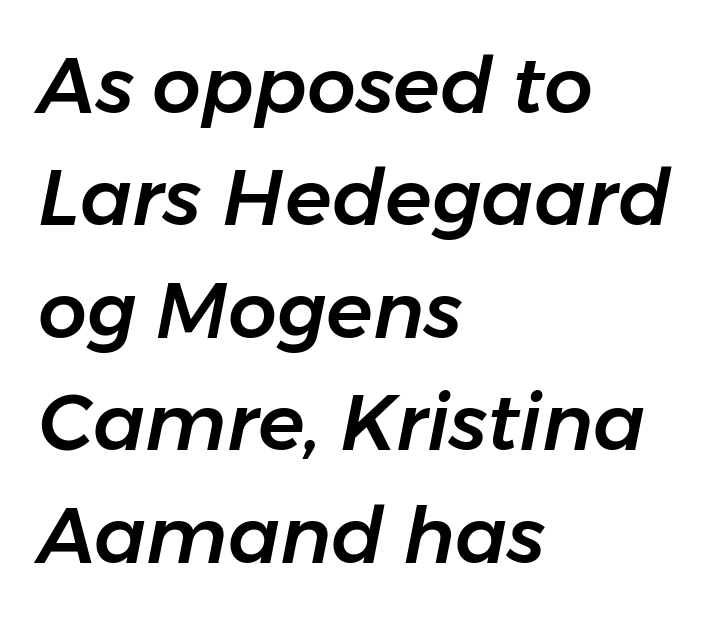
{"italic": "yes", "lean": "right", "slant_degrees": 11, "width": "normal", "stroke_contrast": "low", "x_height": "medium", "monospaced": "no", "underline": "no", "align": "left", "line_spacing": "normal", "line_spacing_ratio": 1.46, "letter_spacing": "normal", "letter_spacing_em": 0.0, "glyph_px": 77}
